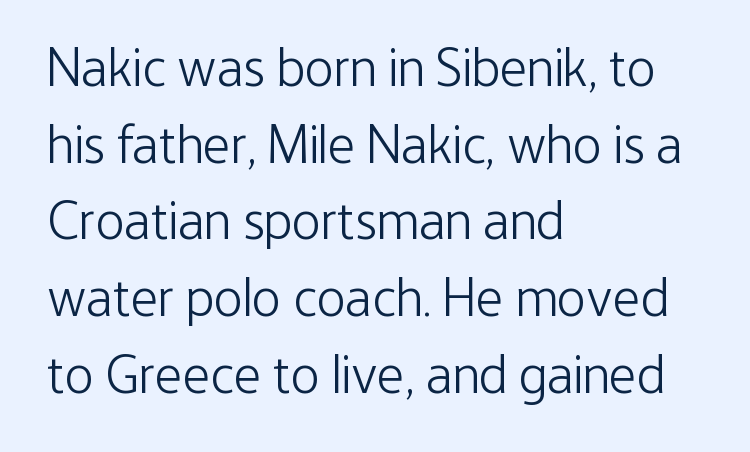
Q: Is the text bold? A: No.
Q: Is the text italic (slanted)? A: No, it is upright.
Q: Is the typeface a serif or a sans-serif typeface? A: Sans-serif.
Q: Is the text underlined? A: No.
Q: How is the paragraph aligned? A: Left-aligned.
Q: Is the spacing between letters normal or unusually wide? A: Normal.
Q: Is the spacing between lines tight, normal or loose? A: Normal.
Q: Width (condensed, normal, or wide)? A: Condensed.
Q: Stroke contrast? A: Low.
Q: x-height? A: Medium.
Q: Monospaced? A: No.
